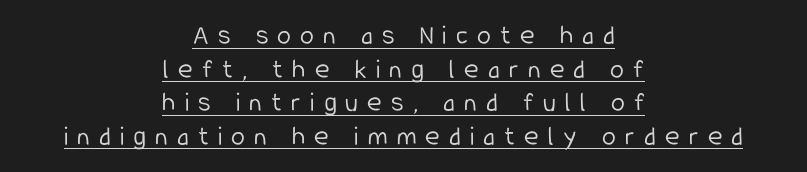
The letters carry no serifs — their stems end cleanly without finishing strokes. These lines are centered, leaving both edges ragged. Letters have the restrained weight of plain body copy at most. Note the varied advance widths — an 'i' is clearly narrower than an 'm'. Emphasis is given by a line drawn under the lettering. This rendering widens character spacing well past its baseline value.
